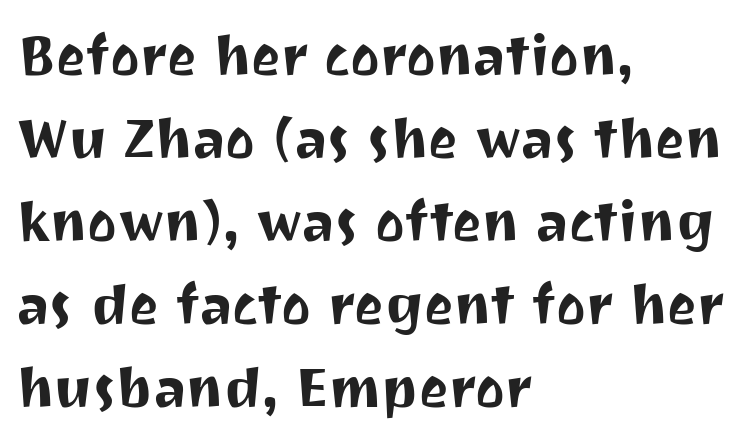
Do the characters align in a grid? No, the font is proportional. You could call the tracking neutral — neither tight nor loose. Rendered with straight, roman letterforms. This sample is left-justified, so line endings fall wherever the words run out. Descenders are the only things crossing below the line. This is sans-serif lettering, the kind often seen on screens and signage.
